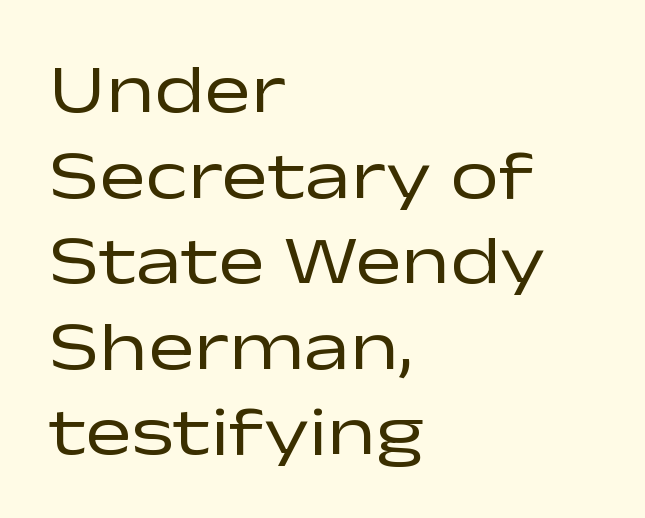
{"serif": "no", "italic": "no", "bold": "no", "weight": "regular", "width": "wide", "stroke_contrast": "low", "x_height": "medium", "monospaced": "no", "underline": "no", "align": "left", "line_spacing_ratio": 1.24, "letter_spacing": "normal", "letter_spacing_em": 0.0, "glyph_px": 69}
